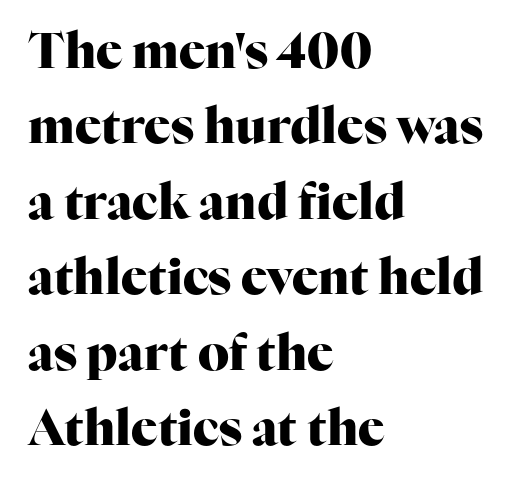
{"serif": "yes", "italic": "no", "bold": "yes", "weight": "heavy", "width": "normal", "stroke_contrast": "high", "x_height": "medium", "monospaced": "no", "underline": "no", "align": "left", "line_spacing": "normal", "line_spacing_ratio": 1.54, "letter_spacing": "normal", "letter_spacing_em": 0.0, "glyph_px": 49}
